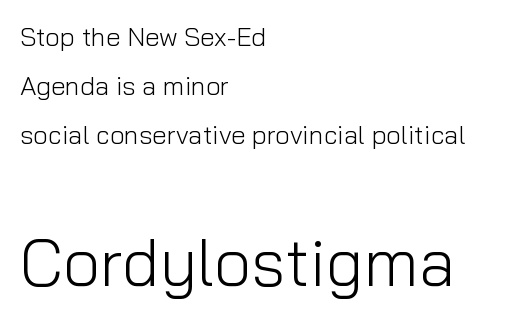
{"serif": "no", "italic": "no", "bold": "no", "weight": "light", "width": "normal", "stroke_contrast": "low", "x_height": "medium", "monospaced": "no", "underline": "no", "align": "left", "line_spacing_ratio": 1.89, "letter_spacing": "normal", "letter_spacing_em": 0.0, "larger_block": "second", "size_ratio": 2.54, "glyph_px": 66}
